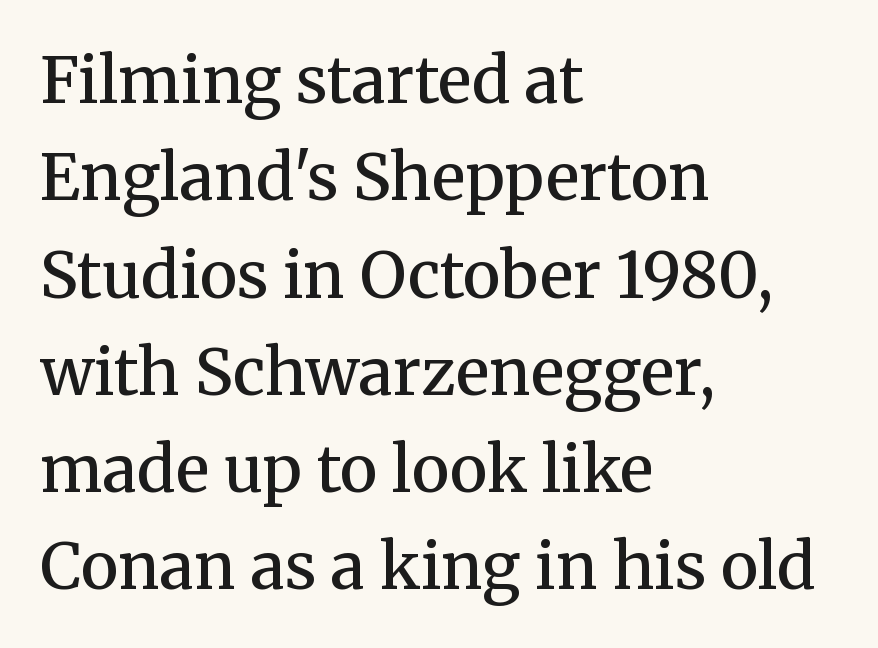
{"serif": "yes", "italic": "no", "bold": "semi", "weight": "semibold", "width": "normal", "stroke_contrast": "medium", "x_height": "medium", "monospaced": "no", "underline": "no", "align": "left", "line_spacing": "normal", "line_spacing_ratio": 1.52, "letter_spacing": "normal", "letter_spacing_em": 0.0, "glyph_px": 64}
